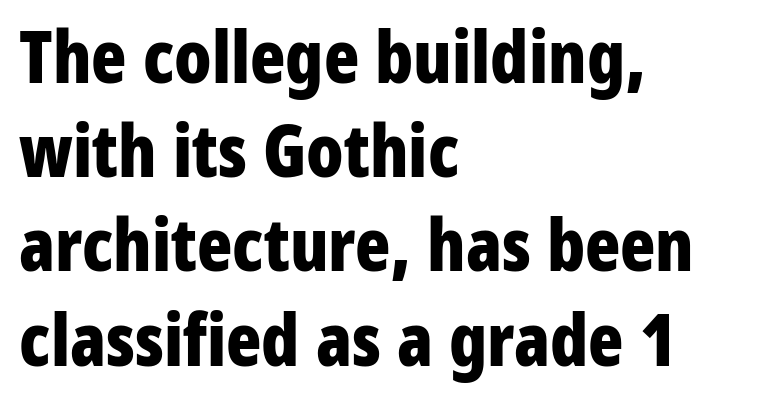
Q: Is the text bold? A: Yes.
Q: Is the text italic (slanted)? A: No, it is upright.
Q: Is the typeface a serif or a sans-serif typeface? A: Sans-serif.
Q: Is the text underlined? A: No.
Q: How is the paragraph aligned? A: Left-aligned.
Q: Is the spacing between letters normal or unusually wide? A: Normal.
Q: Is the spacing between lines tight, normal or loose? A: Normal.
Q: Width (condensed, normal, or wide)? A: Condensed.
Q: Stroke contrast? A: Low.
Q: x-height? A: Medium.
Q: Monospaced? A: No.
